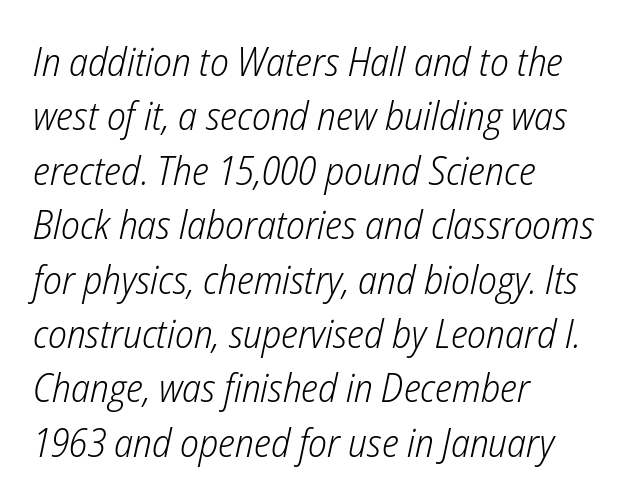
Note the varied advance widths — an 'i' is clearly narrower than an 'm'. Does extra space separate the letters? No, they use regular spacing. This is oblique type, the kind used for emphasis or titles. A normal amount of white space separates one row of letters from the next. The passage is arranged the way most books set body copy — flush left. Has an underline been added? It has not.
